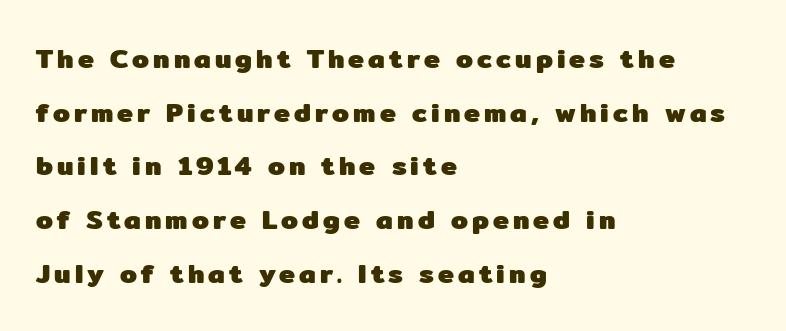
Posture: straight, roman, zero tilt. The compositor pushed each line to the left boundary. The vertical gap from one line to the next is large. The space directly below the letters is spotless. Plenty of ink on the page — the face is bold.
